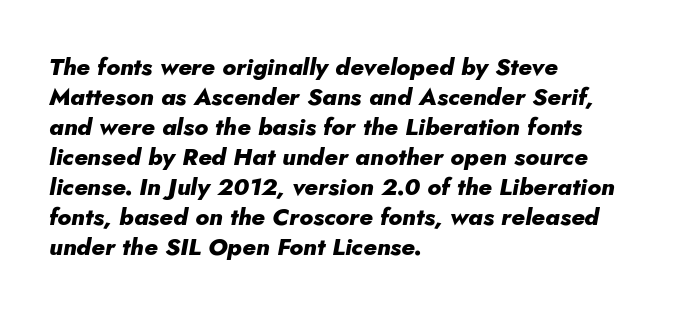
The image shows 24 px bold type, italic (leaning right); set left-aligned, normal line spacing (1.25x), normal letter spacing, not underlined.
